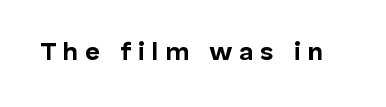
There is plenty of visible air inserted between adjacent glyphs. No word sits above an underline. The type sits square on the baseline with zero lean. The characters look thick and weighty, a clear bold.
